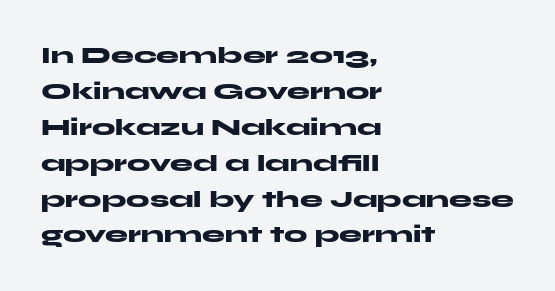
The line-height multiplier appears to be the usual default. Plain, unruled lines of type. The type is set solid horizontally, with unmodified tracking. Horizontal alignment here is leftward, the default for most running prose. Does the weight exceed regular? Yes, all the way to bold.
